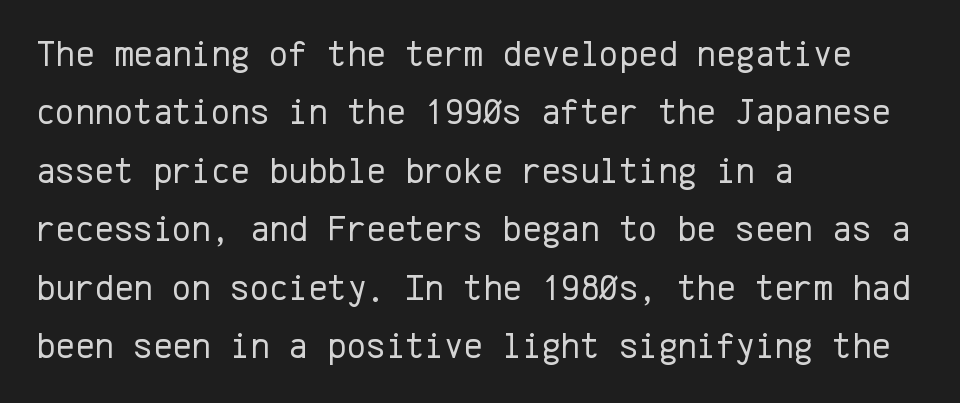
The image shows 37 px regular-weight sans-serif type, upright, monospaced; set left-aligned, normal line spacing (1.58x), normal letter spacing, not underlined; low stroke contrast and a medium x-height.
